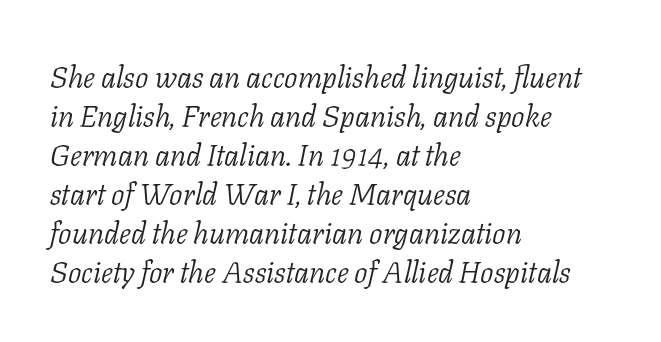
{"serif": "yes", "italic": "yes", "lean": "right", "slant_degrees": 11, "bold": "no", "weight": "light", "width": "normal", "stroke_contrast": "low", "x_height": "medium", "monospaced": "no", "underline": "no", "align": "left", "line_spacing": "normal", "line_spacing_ratio": 1.3, "letter_spacing": "normal", "letter_spacing_em": 0.0, "glyph_px": 30}
